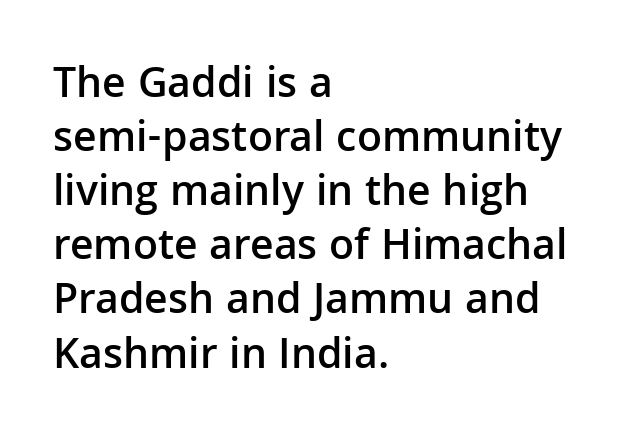
This sample uses plain, unmodified letter spacing. Weight check: semibold — heavier than regular, not quite bold. Words float on clear page, feet unadorned. If you drew a ruler down the left edge, every line would touch it. You can tell from the bare stems that sans-serif type was used. The lettering stays uniformly vertical, giving the passage a roman look.
